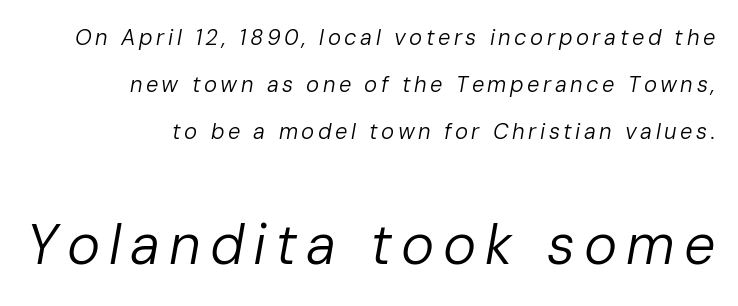
The image shows 56 px regular-weight type, italic (leaning right); set right-aligned, loose line spacing (2.13x), not underlined; the second (bottom) block is 2.55x larger; low stroke contrast and a medium x-height.
